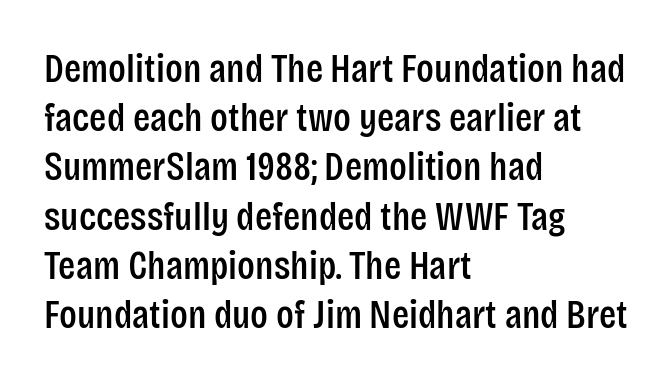
{"serif": "no", "italic": "no", "width": "condensed", "stroke_contrast": "low", "x_height": "large", "monospaced": "no", "underline": "no", "align": "left", "line_spacing_ratio": 1.23, "letter_spacing": "normal", "letter_spacing_em": 0.0, "glyph_px": 40}
